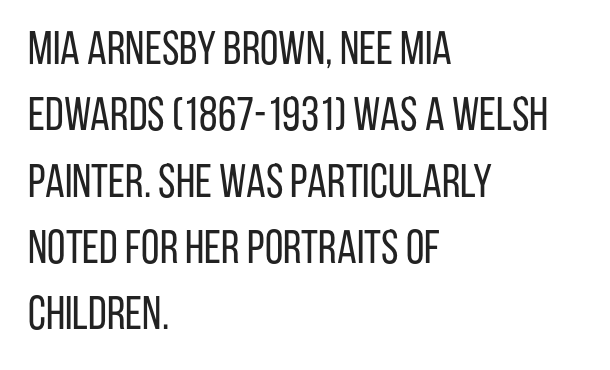
If you measured baseline to baseline, you'd find a middling distance. Looks like regular typesetting: each glyph gets only the width it needs. Unbolded letterforms with no extra heft. Each row of text sits above clean, open space. The letters carry no serifs — their stems end cleanly without finishing strokes.
